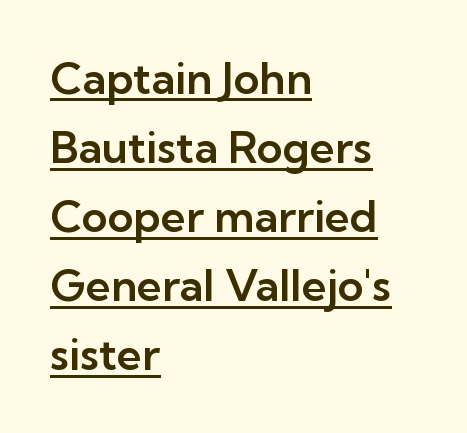
Short and long lines alike share a common starting point at left. Classification — sans serif. Proportional: the letters do not fall into vertical columns. Honestly, the letter spacing is just normal — you wouldn't notice it. A rule runs beneath these lines of type.
